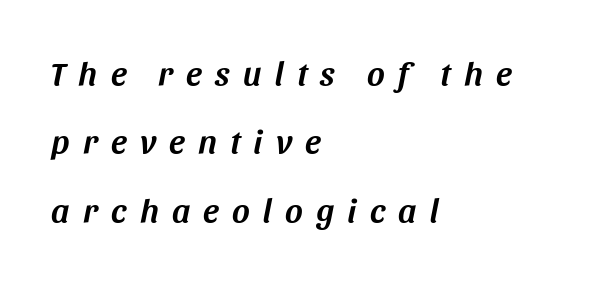
{"italic": "yes", "lean": "right", "slant_degrees": 11, "width": "normal", "stroke_contrast": "medium", "x_height": "large", "monospaced": "no", "underline": "no", "align": "left", "line_spacing": "loose", "line_spacing_ratio": 2.01, "letter_spacing": "wide", "letter_spacing_em": 0.39, "glyph_px": 34}
